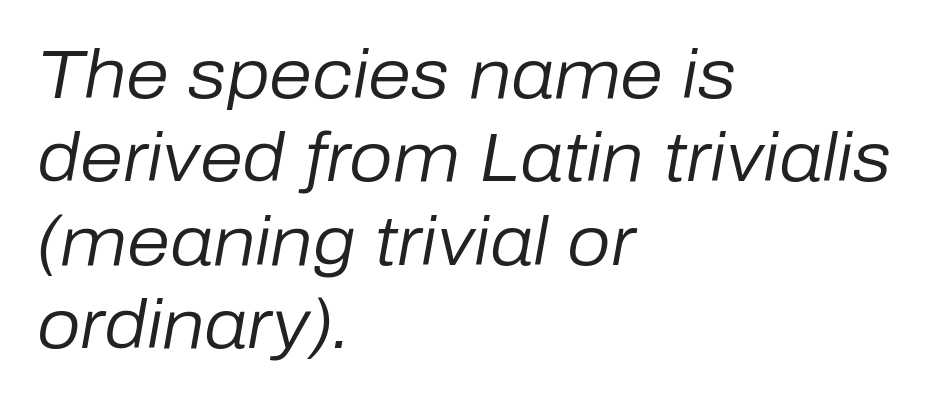
The image shows 69 px regular-weight type, italic (leaning right); set left-aligned, line spacing 1.21x, normal letter spacing, not underlined; low stroke contrast and a medium x-height.
